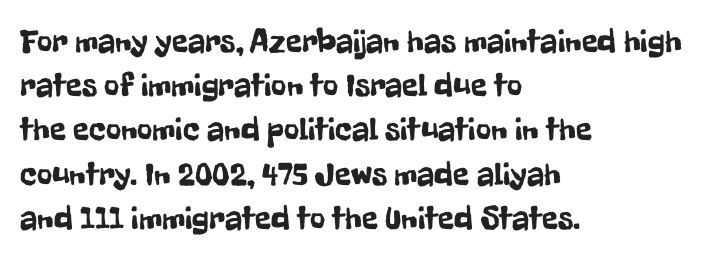
{"serif": "no", "italic": "no", "width": "condensed", "stroke_contrast": "low", "x_height": "medium", "monospaced": "no", "underline": "no", "align": "left", "line_spacing": "normal", "line_spacing_ratio": 1.34, "letter_spacing": "normal", "letter_spacing_em": 0.0, "glyph_px": 33}
